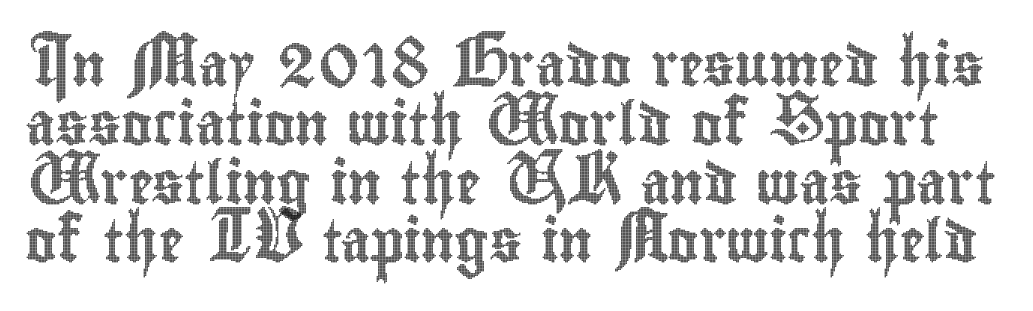
{"italic": "no", "width": "condensed", "x_height": "small", "monospaced": "no", "underline": "no", "line_spacing": "normal", "line_spacing_ratio": 1.4, "letter_spacing": "normal", "letter_spacing_em": 0.0, "glyph_px": 42}
